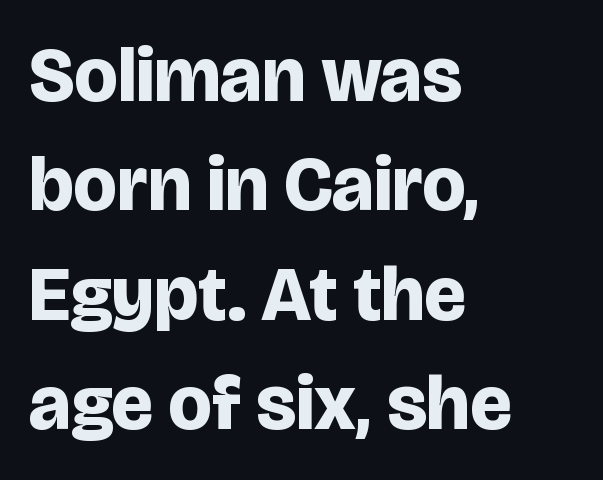
The image shows 77 px bold sans-serif type, upright; set left-aligned, normal line spacing (1.42x), normal letter spacing, not underlined; low stroke contrast and a large x-height.
